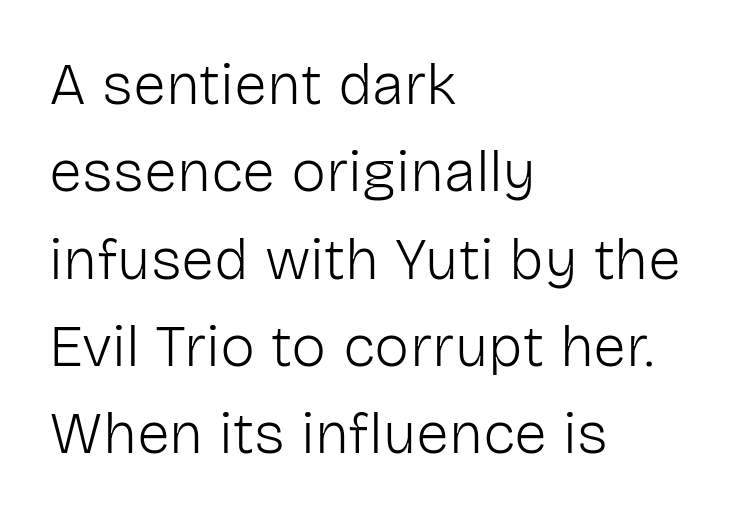
Q: Is the text bold? A: No.
Q: Is the text italic (slanted)? A: No, it is upright.
Q: Is the typeface a serif or a sans-serif typeface? A: Sans-serif.
Q: Is the text underlined? A: No.
Q: How is the paragraph aligned? A: Left-aligned.
Q: Is the spacing between letters normal or unusually wide? A: Normal.
Q: Is the spacing between lines tight, normal or loose? A: Normal.
Q: Width (condensed, normal, or wide)? A: Normal.
Q: Stroke contrast? A: Low.
Q: x-height? A: Medium.
Q: Monospaced? A: No.
